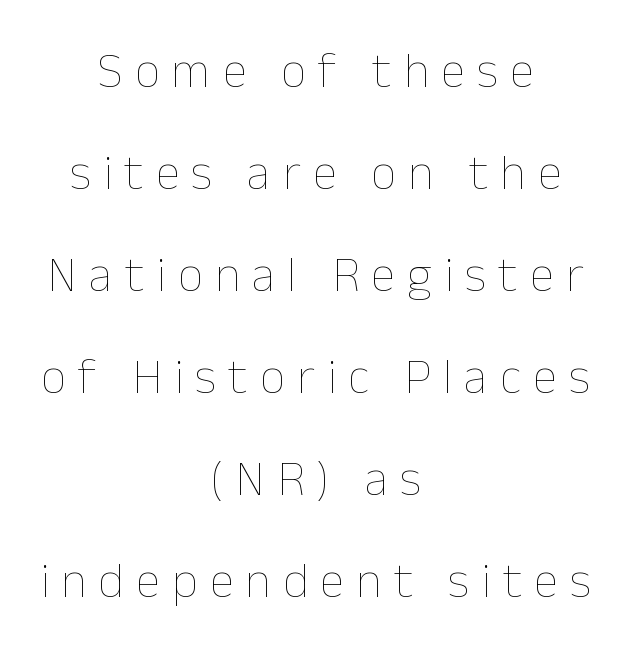
{"italic": "no", "bold": "no", "weight": "thin", "width": "normal", "stroke_contrast": "low", "x_height": "medium", "monospaced": "no", "underline": "no", "align": "center", "line_spacing": "loose", "line_spacing_ratio": 2.04, "letter_spacing": "wide", "letter_spacing_em": 0.24, "glyph_px": 50}
